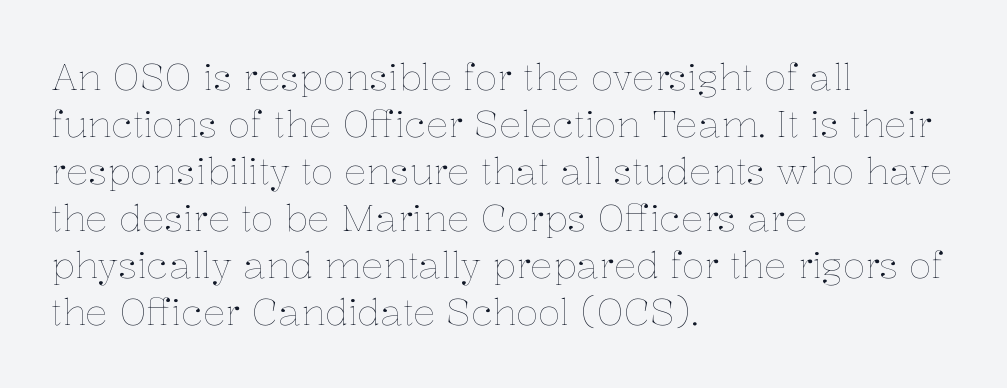
Q: Is the text bold? A: No.
Q: Is the text italic (slanted)? A: No, it is upright.
Q: Is the text underlined? A: No.
Q: How is the paragraph aligned? A: Left-aligned.
Q: Is the spacing between letters normal or unusually wide? A: Normal.
Q: Is the spacing between lines tight, normal or loose? A: Normal.
Q: Width (condensed, normal, or wide)? A: Normal.
Q: Stroke contrast? A: Low.
Q: x-height? A: Medium.
Q: Monospaced? A: No.
